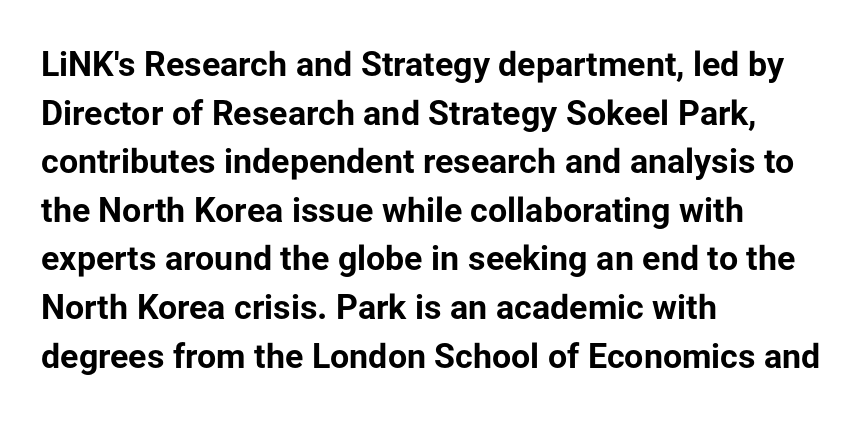
Q: Is the text bold? A: Yes.
Q: Is the text italic (slanted)? A: No, it is upright.
Q: Is the typeface a serif or a sans-serif typeface? A: Sans-serif.
Q: Is the text underlined? A: No.
Q: How is the paragraph aligned? A: Left-aligned.
Q: Is the spacing between letters normal or unusually wide? A: Normal.
Q: Is the spacing between lines tight, normal or loose? A: Normal.
Q: Width (condensed, normal, or wide)? A: Normal.
Q: Stroke contrast? A: Low.
Q: x-height? A: Medium.
Q: Monospaced? A: No.
